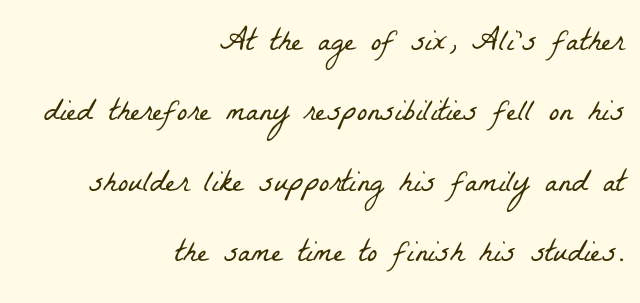
{"serif": "yes", "bold": "no", "weight": "light", "width": "condensed", "stroke_contrast": "low", "x_height": "medium", "monospaced": "no", "underline": "no", "align": "right", "line_spacing": "loose", "line_spacing_ratio": 2.27, "letter_spacing": "normal", "letter_spacing_em": 0.0, "glyph_px": 31}
